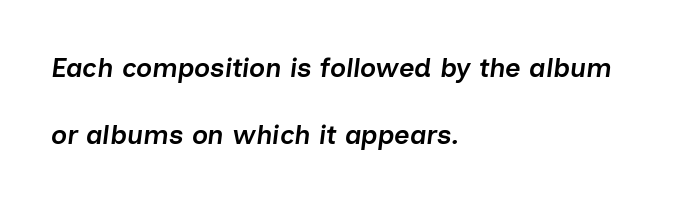
The image shows 27 px text type, italic (leaning right); set left-aligned, loose line spacing (2.5x), normal letter spacing, not underlined.
